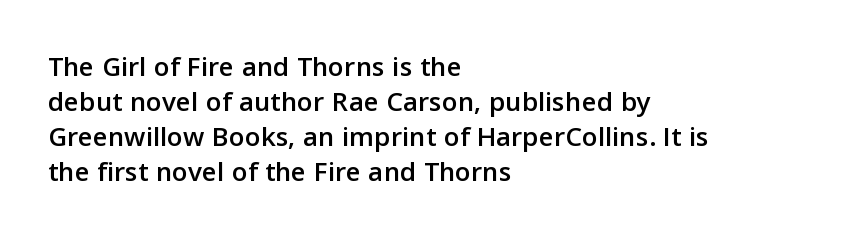
The image shows 29 px sans-serif type, upright; set left-aligned, line spacing 1.21x, normal letter spacing, not underlined; low stroke contrast and a medium x-height.
